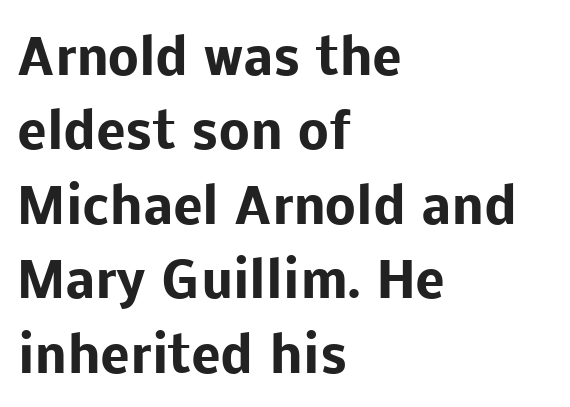
{"serif": "no", "italic": "no", "bold": "yes", "weight": "heavy", "width": "normal", "stroke_contrast": "low", "x_height": "medium", "monospaced": "no", "underline": "no", "align": "left", "line_spacing": "normal", "line_spacing_ratio": 1.52, "letter_spacing": "normal", "letter_spacing_em": 0.0, "glyph_px": 49}
